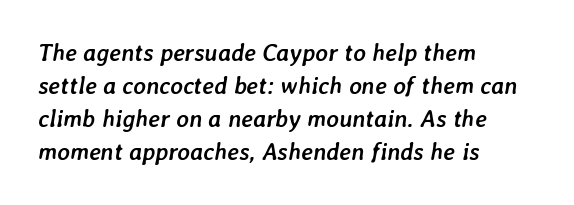
{"italic": "yes", "lean": "right", "slant_degrees": 7, "bold": "yes", "underline": "no", "align": "left", "line_spacing": "normal", "line_spacing_ratio": 1.38, "letter_spacing": "normal", "letter_spacing_em": 0.0, "glyph_px": 24}
